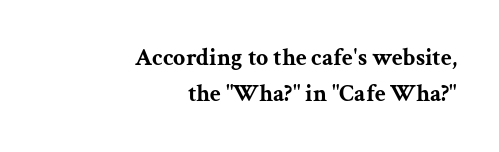
The image shows 24 px bold type, upright; set right-aligned, normal line spacing (1.48x), normal letter spacing, not underlined.
